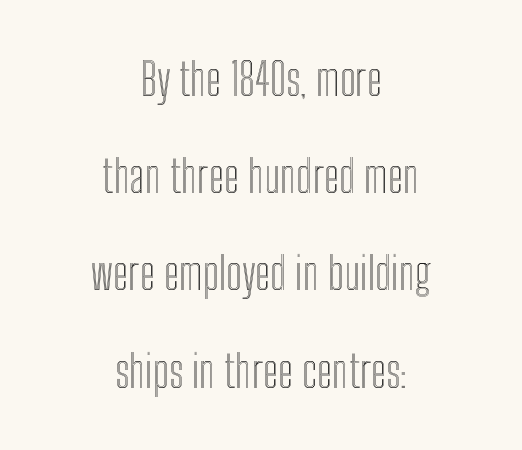
Q: Is the text italic (slanted)? A: No, it is upright.
Q: Is the text underlined? A: No.
Q: How is the paragraph aligned? A: Centered.
Q: Is the spacing between letters normal or unusually wide? A: Normal.
Q: Is the spacing between lines tight, normal or loose? A: Loose.
Q: Width (condensed, normal, or wide)? A: Condensed.
Q: x-height? A: Medium.
Q: Monospaced? A: No.
